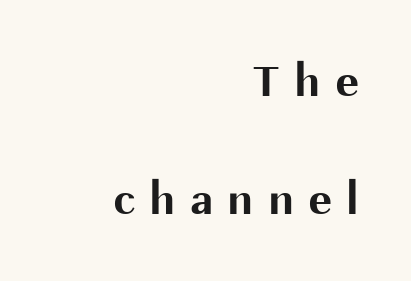
Q: Is the text bold? A: Yes.
Q: Is the text italic (slanted)? A: No, it is upright.
Q: Is the typeface a serif or a sans-serif typeface? A: Sans-serif.
Q: Is the text underlined? A: No.
Q: How is the paragraph aligned? A: Right-aligned.
Q: Is the spacing between letters normal or unusually wide? A: Unusually wide.
Q: Is the spacing between lines tight, normal or loose? A: Loose.
Q: Width (condensed, normal, or wide)? A: Normal.
Q: Stroke contrast? A: Medium.
Q: x-height? A: Medium.
Q: Monospaced? A: No.
